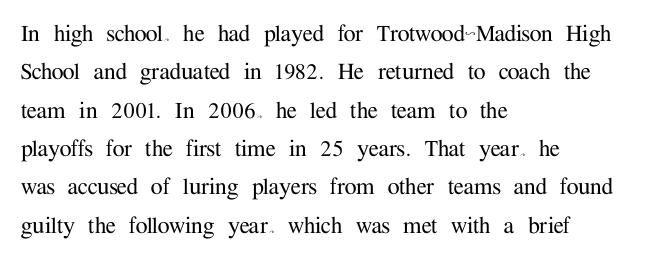
Compared with typical paragraphs, the rows here are spaced about the same. Posture: straight, roman, zero tilt. Inter-character spacing is left at the font's built-in metrics. The space beneath each line is pristine and unruled. The compositor pushed each line to the left boundary.
